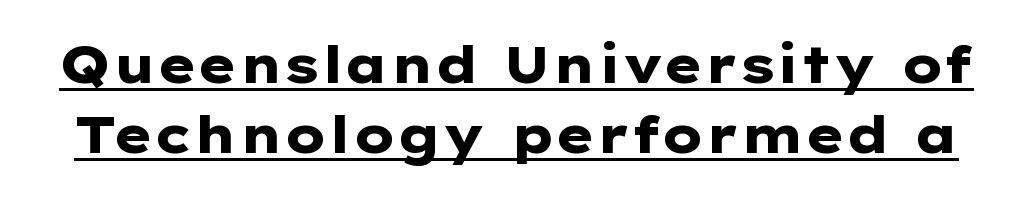
The image shows 52 px heavy, wide sans-serif type, upright; set normal line spacing (1.34x), normal letter spacing, underlined; low stroke contrast and a medium x-height.
